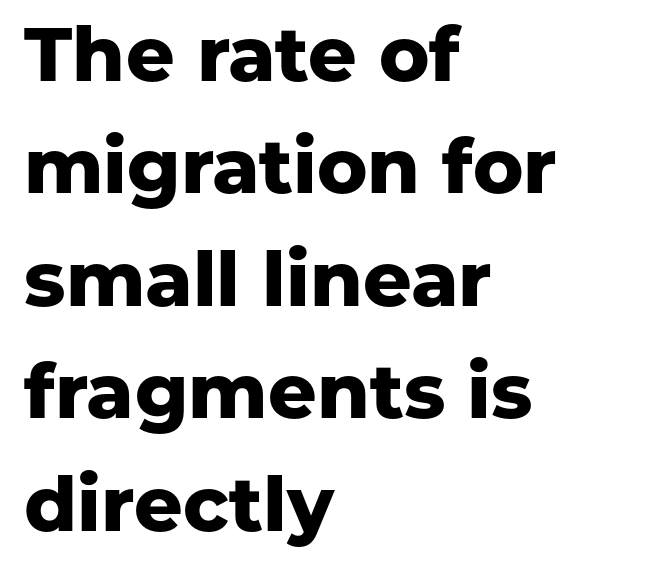
Q: Is the text bold? A: Yes.
Q: Is the text italic (slanted)? A: No, it is upright.
Q: Is the typeface a serif or a sans-serif typeface? A: Sans-serif.
Q: Is the text underlined? A: No.
Q: How is the paragraph aligned? A: Left-aligned.
Q: Is the spacing between letters normal or unusually wide? A: Normal.
Q: Is the spacing between lines tight, normal or loose? A: Normal.
Q: Width (condensed, normal, or wide)? A: Normal.
Q: Stroke contrast? A: Low.
Q: x-height? A: Medium.
Q: Monospaced? A: No.
